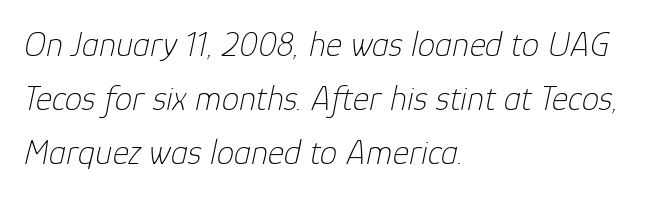
A clean baseline with only descenders dipping below it. The designer left line spacing at the default. This sample is left-justified, so line endings fall wherever the words run out. Each letter keeps its own natural width here, so spacing adapts to shape. Does extra space separate the letters? No, they use regular spacing. The typesetting does not lean heavy: it is not bold.
